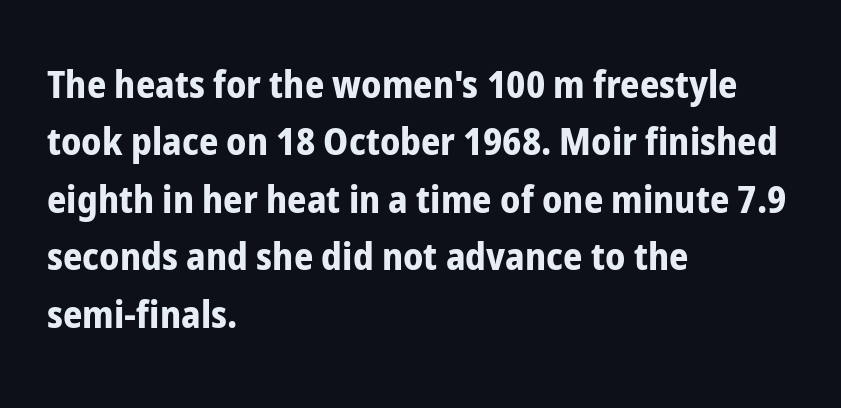
The image shows 38 px bold, condensed sans-serif type, upright; set left-aligned, normal line spacing (1.51x), normal letter spacing, not underlined; low stroke contrast and a medium x-height.
